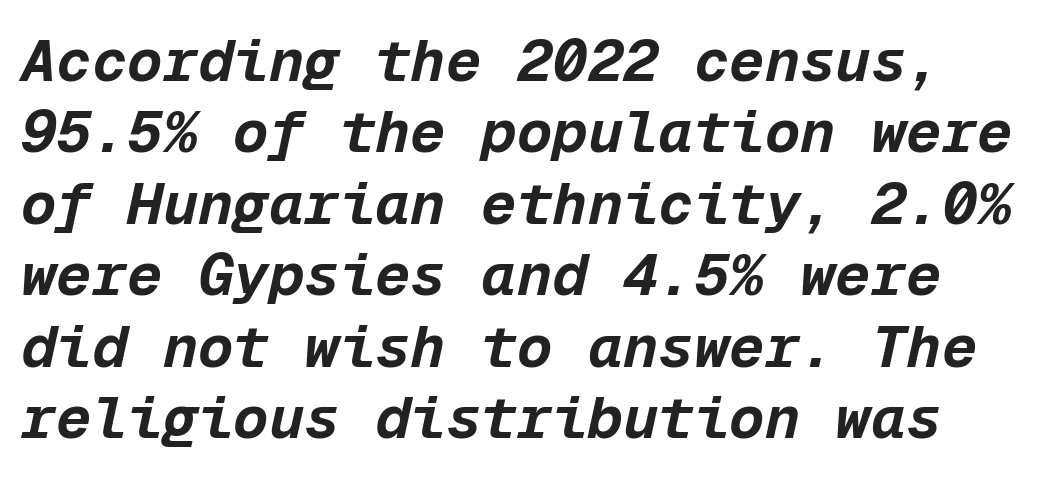
{"italic": "yes", "lean": "right", "slant_degrees": 12, "bold": "yes", "weight": "bold", "width": "normal", "stroke_contrast": "low", "x_height": "medium", "monospaced": "yes", "underline": "no", "line_spacing_ratio": 1.21, "letter_spacing": "normal", "letter_spacing_em": 0.0, "glyph_px": 59}
